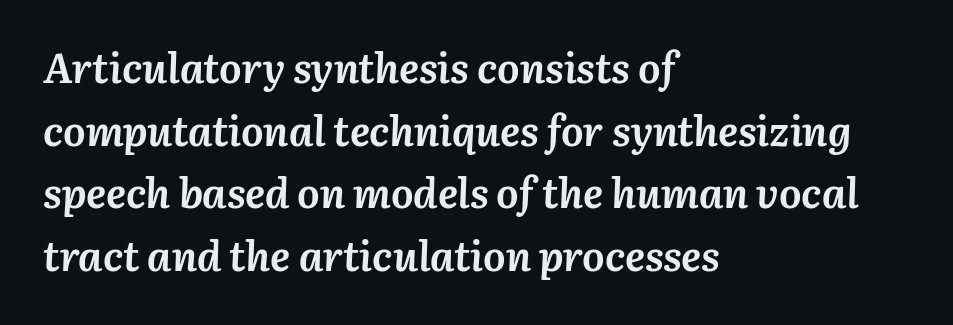
The image shows 42 px semibold type, italic (leaning right); set left-aligned, normal line spacing (1.49x), normal letter spacing, not underlined; medium stroke contrast and a medium x-height.
